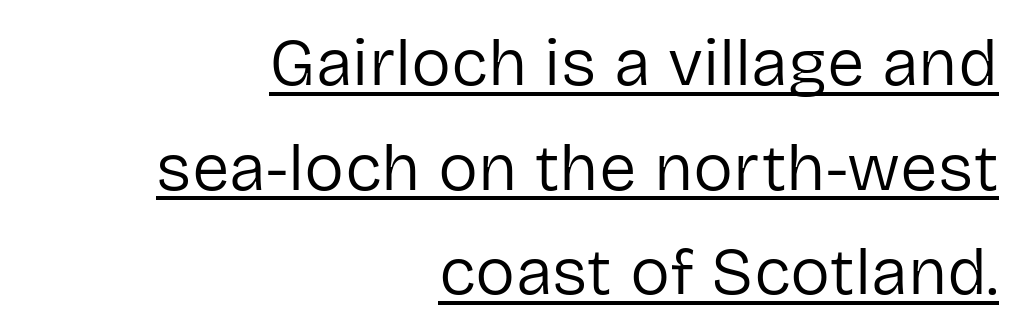
Q: Is the text bold? A: No.
Q: Is the text italic (slanted)? A: No, it is upright.
Q: Is the typeface a serif or a sans-serif typeface? A: Sans-serif.
Q: Is the text underlined? A: Yes.
Q: How is the paragraph aligned? A: Right-aligned.
Q: Is the spacing between letters normal or unusually wide? A: Normal.
Q: Is the spacing between lines tight, normal or loose? A: Normal.
Q: Width (condensed, normal, or wide)? A: Normal.
Q: Stroke contrast? A: Low.
Q: x-height? A: Medium.
Q: Monospaced? A: No.
